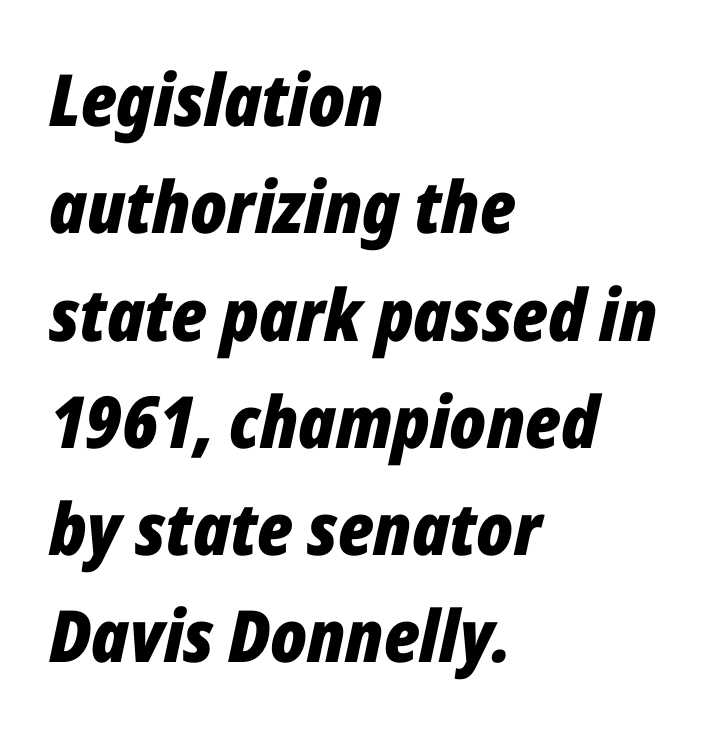
Q: Is the text bold? A: Yes.
Q: Is the text italic (slanted)? A: Yes, it leans right by about 12 degrees.
Q: Is the text underlined? A: No.
Q: How is the paragraph aligned? A: Left-aligned.
Q: Is the spacing between letters normal or unusually wide? A: Normal.
Q: Is the spacing between lines tight, normal or loose? A: Normal.
Q: Width (condensed, normal, or wide)? A: Condensed.
Q: Stroke contrast? A: Low.
Q: x-height? A: Medium.
Q: Monospaced? A: No.
